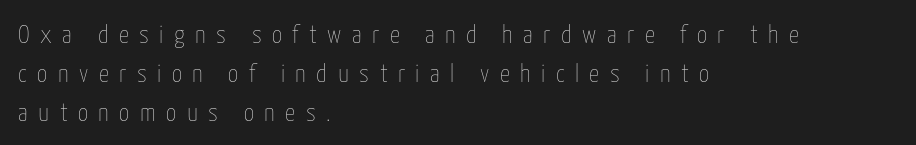
Q: Is the text bold? A: No.
Q: Is the text italic (slanted)? A: No, it is upright.
Q: Is the text underlined? A: No.
Q: How is the paragraph aligned? A: Left-aligned.
Q: Is the spacing between letters normal or unusually wide? A: Unusually wide.
Q: Is the spacing between lines tight, normal or loose? A: Normal.
